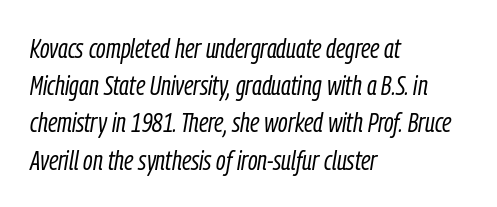
{"italic": "yes", "lean": "right", "slant_degrees": 9, "bold": "no", "weight": "light", "width": "condensed", "stroke_contrast": "low", "x_height": "medium", "monospaced": "no", "underline": "no", "align": "left", "line_spacing": "normal", "line_spacing_ratio": 1.33, "letter_spacing": "normal", "letter_spacing_em": 0.0, "glyph_px": 28}
